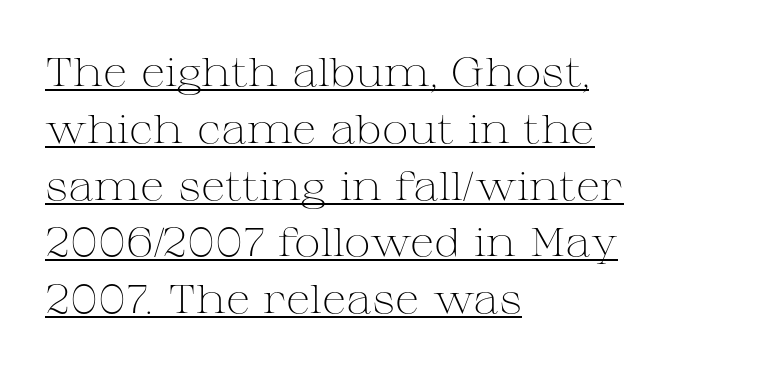
The image shows 40 px light, wide serif type, upright; set left-aligned, normal line spacing (1.42x), normal letter spacing, underlined; medium stroke contrast and a medium x-height.
